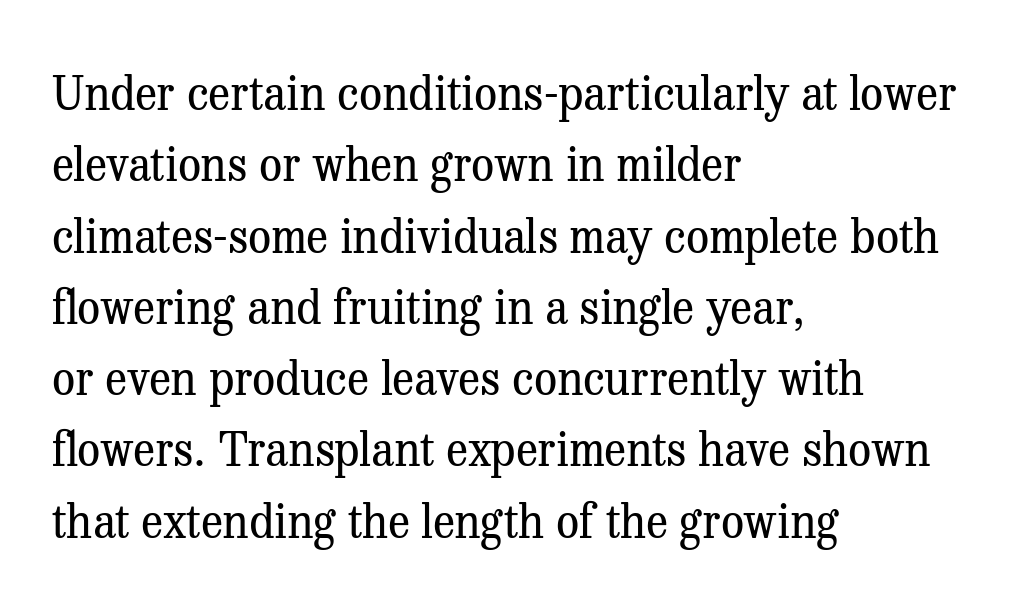
{"serif": "yes", "italic": "no", "bold": "no", "weight": "regular", "width": "normal", "stroke_contrast": "medium", "x_height": "medium", "monospaced": "no", "underline": "no", "align": "left", "line_spacing": "normal", "line_spacing_ratio": 1.55, "letter_spacing": "normal", "letter_spacing_em": 0.0, "glyph_px": 46}
